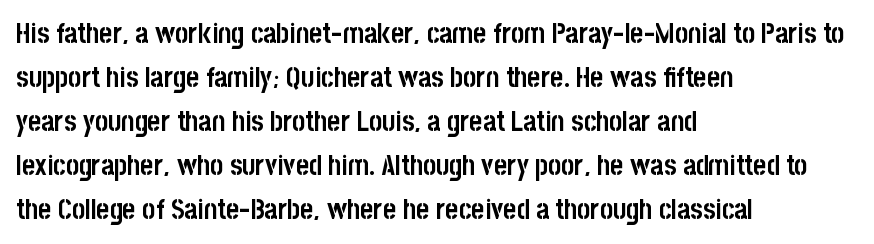
Vertical spacing — default. Compared with typical body copy, the letter spacing here is the same. Every stem runs plumb, perpendicular to the baseline. These lines are rendered in a variable-pitch font. Each glyph is drawn with heavy, bold strokes.
